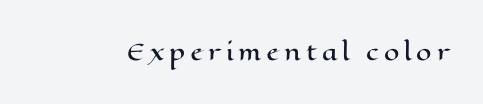
Q: Is the text italic (slanted)? A: No, it is upright.
Q: Is the text underlined? A: No.
Q: Is the spacing between letters normal or unusually wide? A: Unusually wide.
